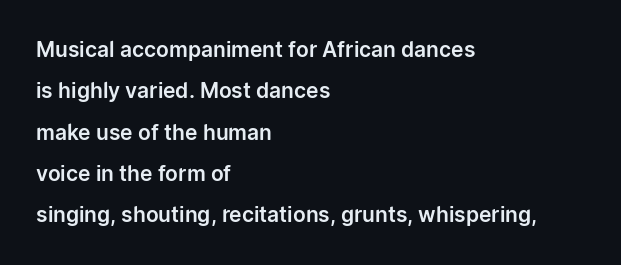
{"italic": "no", "underline": "no", "align": "left", "line_spacing": "loose", "line_spacing_ratio": 1.97, "letter_spacing": "normal", "letter_spacing_em": 0.0, "glyph_px": 21}
